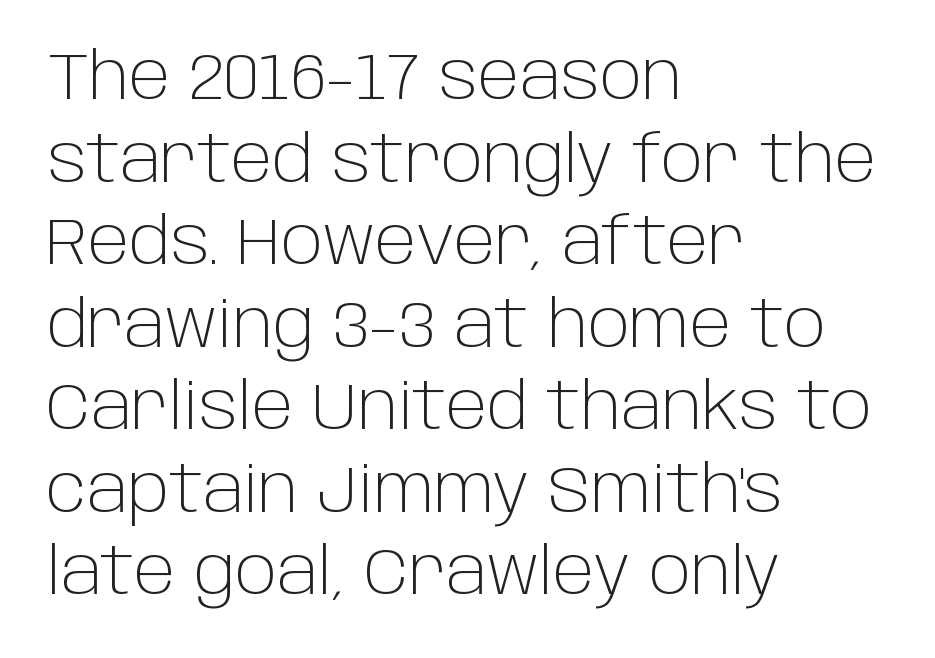
Q: Is the text bold? A: No.
Q: Is the text italic (slanted)? A: No, it is upright.
Q: Is the typeface a serif or a sans-serif typeface? A: Sans-serif.
Q: Is the text underlined? A: No.
Q: How is the paragraph aligned? A: Left-aligned.
Q: Is the spacing between letters normal or unusually wide? A: Normal.
Q: Is the spacing between lines tight, normal or loose? A: Normal.
Q: Width (condensed, normal, or wide)? A: Normal.
Q: Stroke contrast? A: Low.
Q: x-height? A: Large.
Q: Monospaced? A: No.
